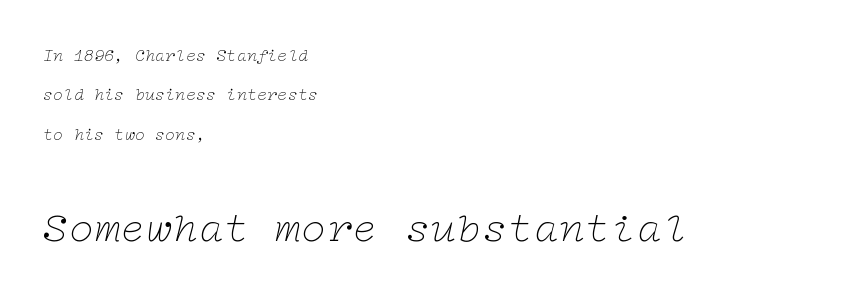
Q: Is the text bold? A: No.
Q: Is the text italic (slanted)? A: Yes, it leans right by about 12 degrees.
Q: Is the typeface a serif or a sans-serif typeface? A: Serif.
Q: Is the text underlined? A: No.
Q: How is the paragraph aligned? A: Left-aligned.
Q: Is the spacing between letters normal or unusually wide? A: Normal.
Q: Is the spacing between lines tight, normal or loose? A: Loose.
Q: Which block of text is set in a larger size, the first (top) or the second (bottom)? A: The second (bottom) one.
Q: Width (condensed, normal, or wide)? A: Wide.
Q: Stroke contrast? A: Low.
Q: x-height? A: Medium.
